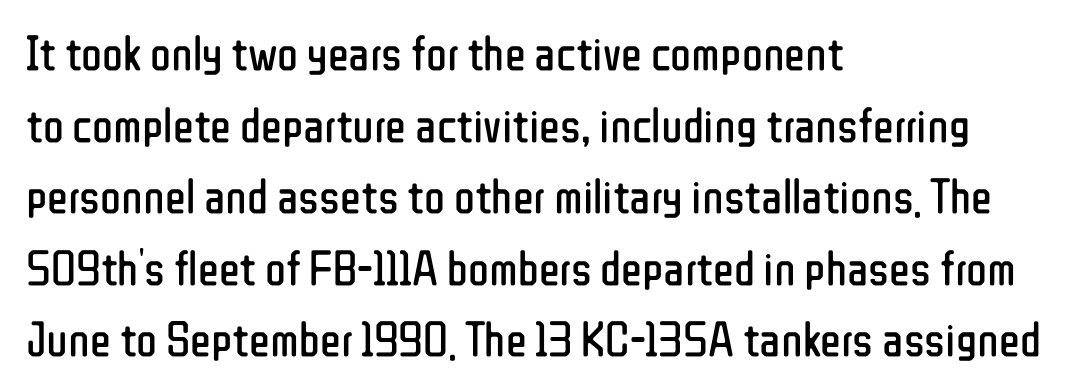
The strokes are not fattened; the text isn't bold. These lines are rendered in a variable-pitch font. The designer went with a sans here, leaving each stem footless. Bare-footed words on every line.
